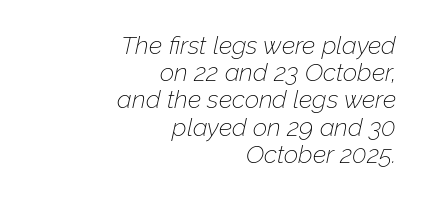
Q: Is the text bold? A: No.
Q: Is the text italic (slanted)? A: Yes, it leans right by about 12 degrees.
Q: Is the text underlined? A: No.
Q: How is the paragraph aligned? A: Right-aligned.
Q: Is the spacing between letters normal or unusually wide? A: Normal.
Q: Is the spacing between lines tight, normal or loose? A: Tight.
